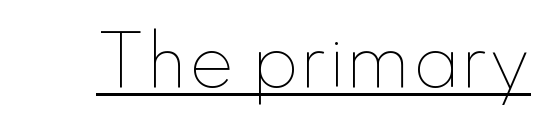
The image shows 68 px thin type, upright; set normal letter spacing, underlined; low stroke contrast and a small x-height.
